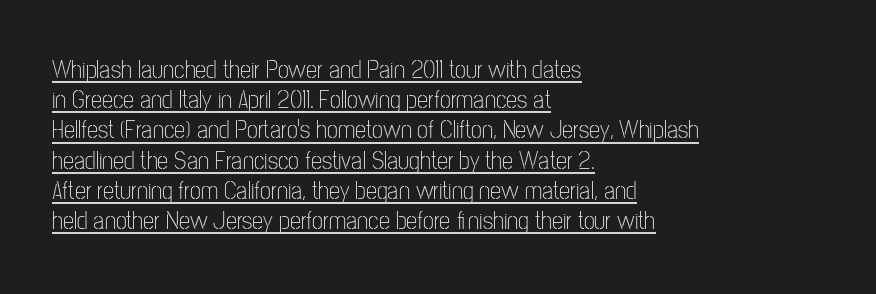
{"italic": "no", "bold": "no", "underline": "yes", "align": "left", "line_spacing_ratio": 1.21, "letter_spacing": "normal", "letter_spacing_em": 0.0, "glyph_px": 25}
